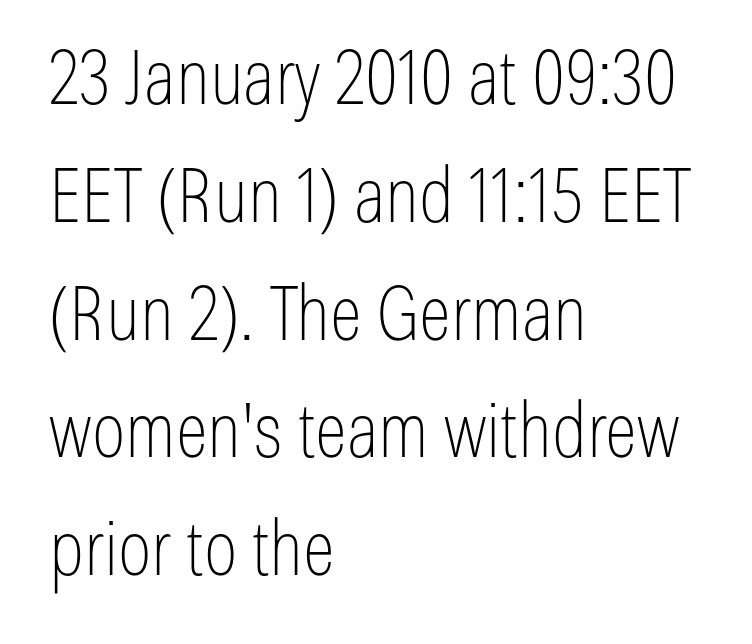
{"serif": "no", "italic": "no", "bold": "no", "weight": "thin", "width": "condensed", "stroke_contrast": "low", "x_height": "medium", "monospaced": "no", "underline": "no", "align": "left", "line_spacing": "normal", "line_spacing_ratio": 1.55, "letter_spacing": "normal", "letter_spacing_em": 0.0, "glyph_px": 76}
